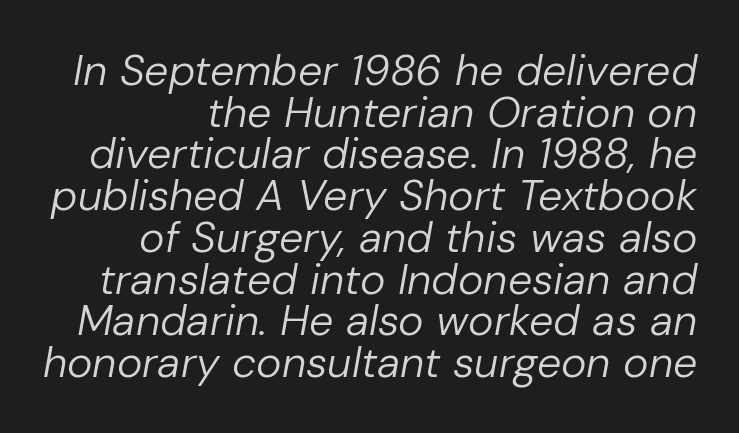
The words here are not underlined. Letter spacing: default. Proportional: the letters do not fall into vertical columns. The leading is snug, giving the passage a crowded texture. The axis of the letterforms is tilted away from vertical. The cut favours lightness, reaching ordinary text weight at its darkest.
